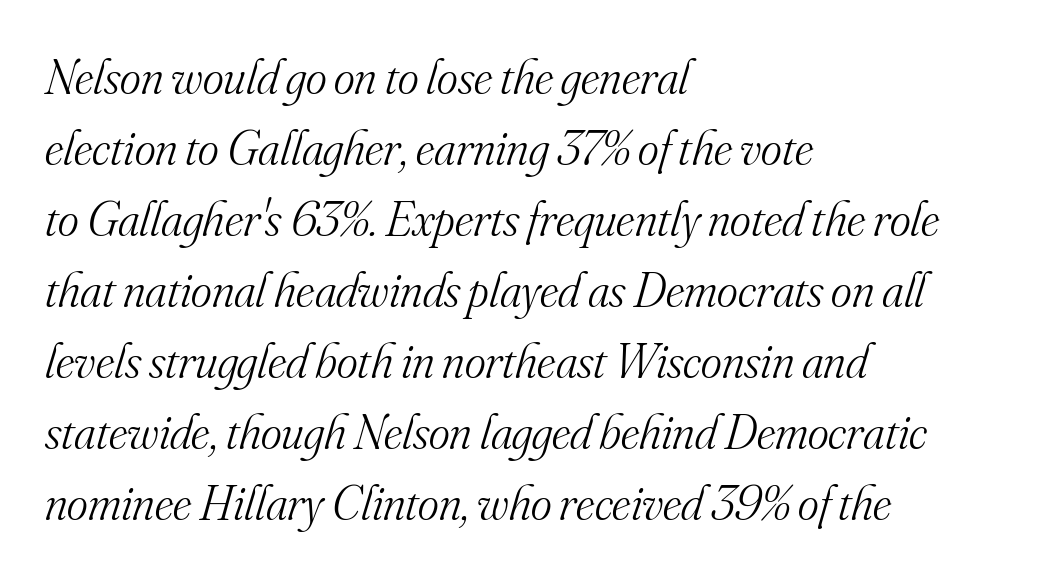
{"serif": "yes", "italic": "yes", "lean": "right", "slant_degrees": 16, "bold": "no", "weight": "light", "width": "normal", "stroke_contrast": "medium", "x_height": "small", "monospaced": "no", "underline": "no", "align": "left", "line_spacing": "normal", "line_spacing_ratio": 1.42, "letter_spacing": "normal", "letter_spacing_em": 0.0, "glyph_px": 50}
